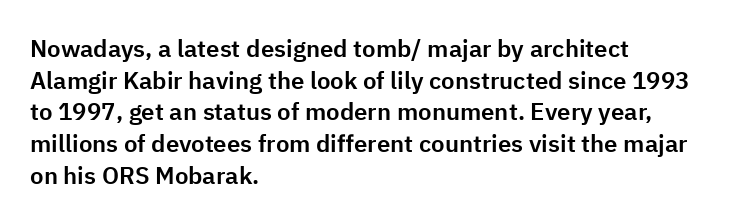
{"italic": "no", "underline": "no", "align": "left", "line_spacing": "normal", "line_spacing_ratio": 1.32, "letter_spacing": "normal", "letter_spacing_em": 0.0, "glyph_px": 24}
